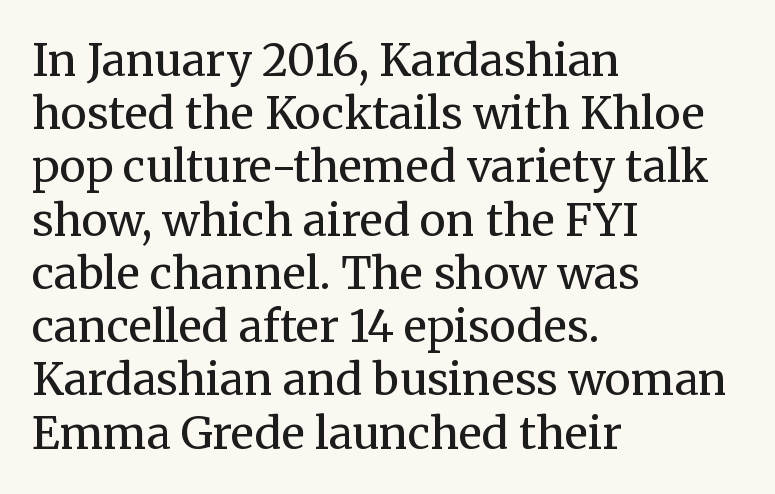
Q: Is the text bold? A: No.
Q: Is the text italic (slanted)? A: No, it is upright.
Q: Is the typeface a serif or a sans-serif typeface? A: Serif.
Q: Is the text underlined? A: No.
Q: How is the paragraph aligned? A: Left-aligned.
Q: Is the spacing between letters normal or unusually wide? A: Normal.
Q: Width (condensed, normal, or wide)? A: Normal.
Q: Stroke contrast? A: Medium.
Q: x-height? A: Medium.
Q: Monospaced? A: No.
